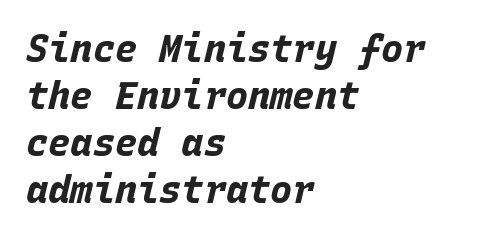
Honestly, the row spacing looks completely unremarkable. Each line starts at the same left margin while the right side varies. In terms of weight, the rendering is a true, heavy bold. No word sits above an underline. Yep, that's italic — everything's leaning.
